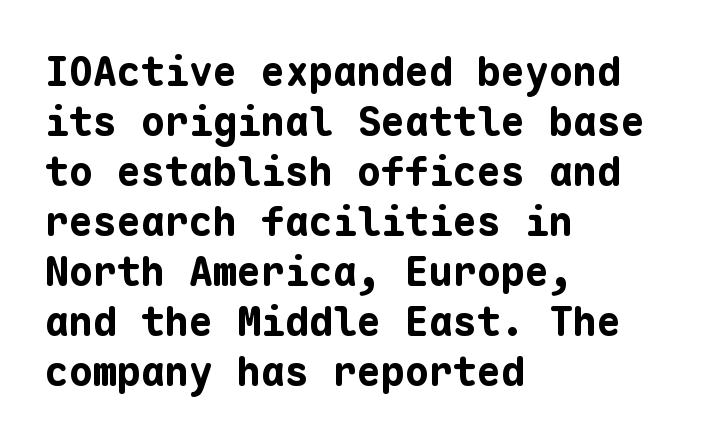
The image shows 40 px bold sans-serif type, upright, monospaced; set left-aligned, normal line spacing (1.25x), normal letter spacing, not underlined; low stroke contrast and a medium x-height.
